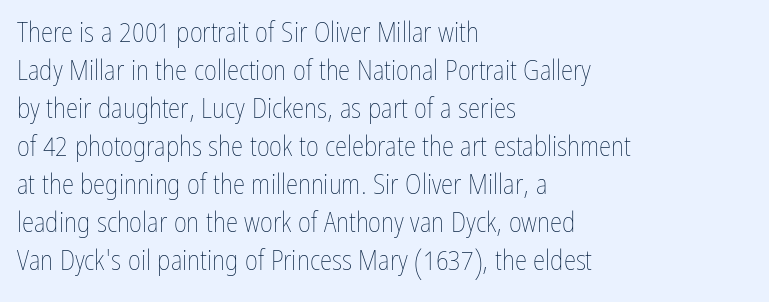
The image shows 28 px thin, condensed type, upright; set left-aligned, normal line spacing (1.36x), normal letter spacing, not underlined; low stroke contrast and a medium x-height.
